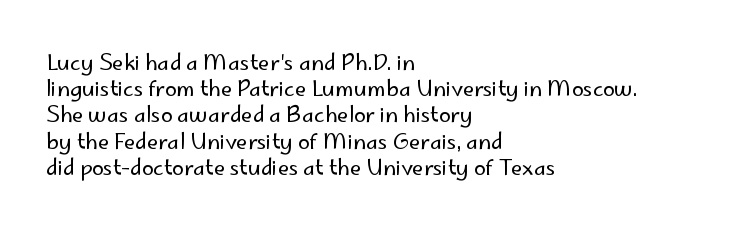
{"italic": "no", "bold": "no", "underline": "no", "align": "left", "line_spacing": "normal", "line_spacing_ratio": 1.25, "letter_spacing": "normal", "letter_spacing_em": 0.0, "glyph_px": 21}
